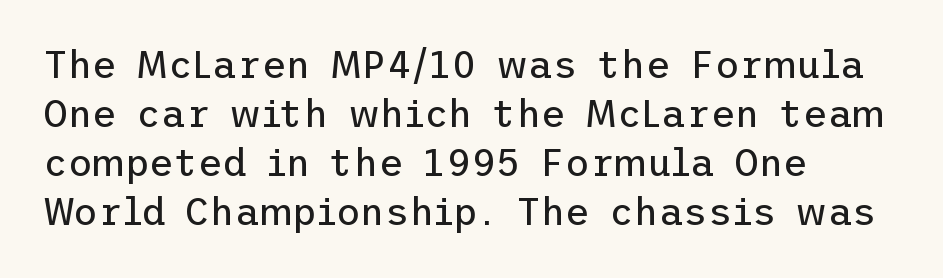
Any mark beneath the type? The region is blank. Casual observation: everything's shoved over to the left. The space between consecutive lines is moderate. Observe the ordinary spacing: letters are neighbours, not strangers. Stems and bowls with no extra thickness — not bold. The designer went with a sans here, leaving each stem footless.
